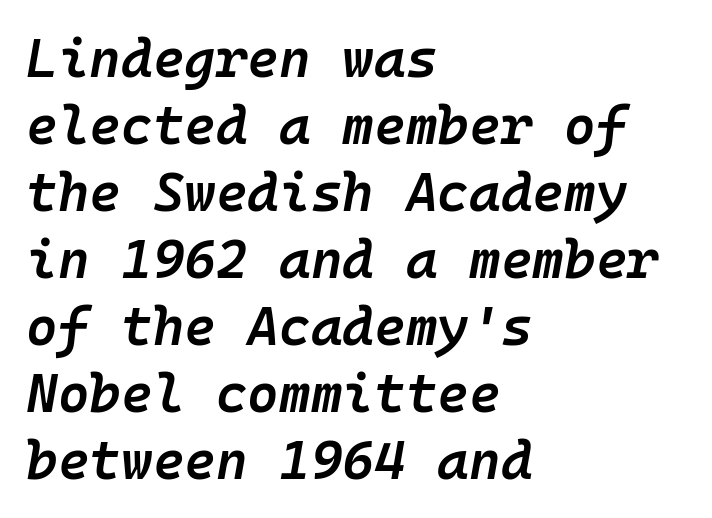
Is the block centered? No — it sits flush against the left margin. In terms of weight, the rendering is demibold, just under bold. In terms of posture, this sample is oblique. The rendering uses typewriter-style spacing with identical character cells. This sample uses plain, unmodified letter spacing.
